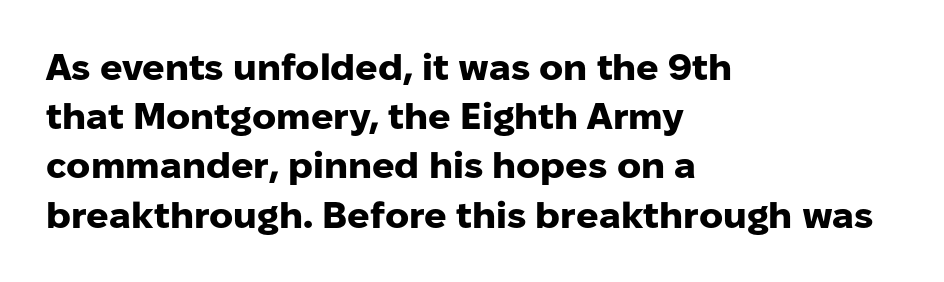
The image shows 37 px heavy sans-serif type, upright; set left-aligned, normal line spacing (1.33x), normal letter spacing, not underlined; low stroke contrast and a medium x-height.
